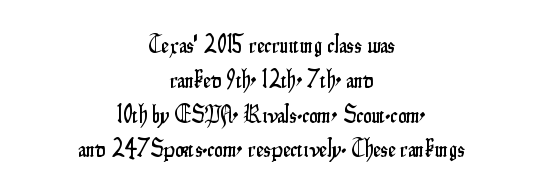
{"italic": "no", "underline": "no", "align": "center", "line_spacing": "normal", "line_spacing_ratio": 1.45, "letter_spacing": "normal", "letter_spacing_em": 0.0, "glyph_px": 24}
